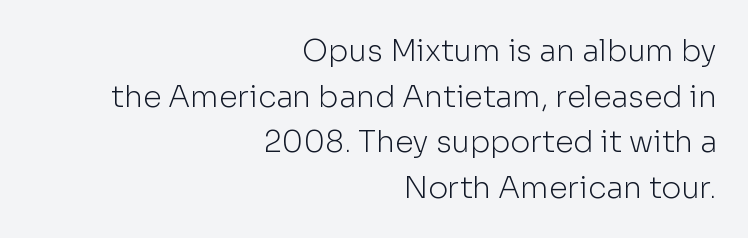
{"serif": "no", "italic": "no", "bold": "no", "weight": "light", "width": "normal", "stroke_contrast": "low", "x_height": "medium", "monospaced": "no", "underline": "no", "align": "right", "line_spacing": "normal", "line_spacing_ratio": 1.52, "letter_spacing": "normal", "letter_spacing_em": 0.0, "glyph_px": 30}
